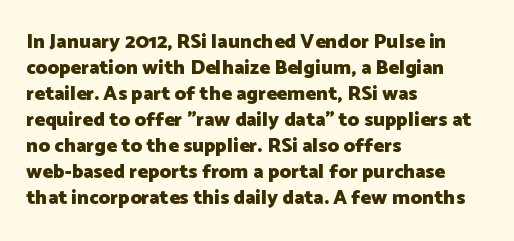
The image shows 20 px bold type, upright; set left-aligned, normal line spacing (1.3x), normal letter spacing, not underlined.
